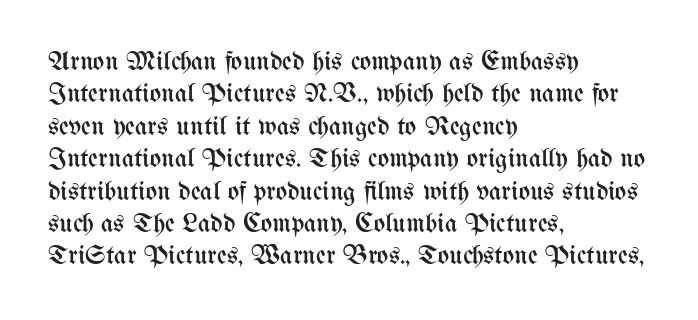
{"italic": "no", "bold": "no", "underline": "no", "align": "left", "line_spacing_ratio": 1.2, "letter_spacing": "normal", "letter_spacing_em": 0.0, "glyph_px": 27}
